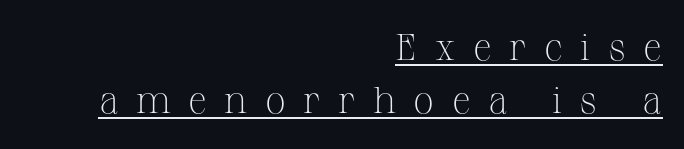
Q: Is the text bold? A: No.
Q: Is the text italic (slanted)? A: No, it is upright.
Q: Is the typeface a serif or a sans-serif typeface? A: Serif.
Q: Is the text underlined? A: Yes.
Q: How is the paragraph aligned? A: Right-aligned.
Q: Is the spacing between letters normal or unusually wide? A: Unusually wide.
Q: Is the spacing between lines tight, normal or loose? A: Normal.
Q: Width (condensed, normal, or wide)? A: Normal.
Q: Stroke contrast? A: Medium.
Q: x-height? A: Medium.
Q: Monospaced? A: No.
